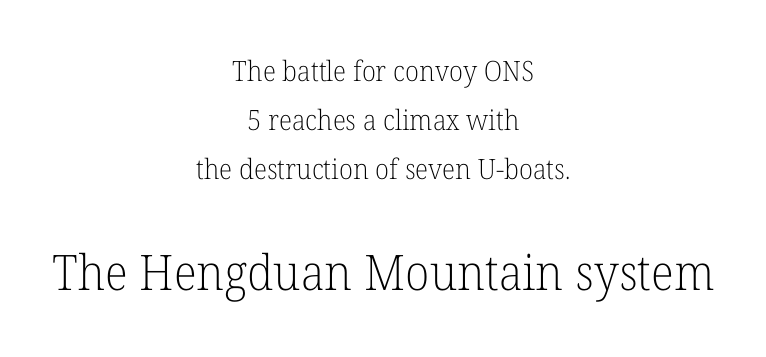
The face looks like a standard text weight, possibly lighter. The typography opts for an upright posture over an oblique one. Do the characters align in a grid? No, the font is proportional. A student would call this center alignment; a typographer would say set centered.
